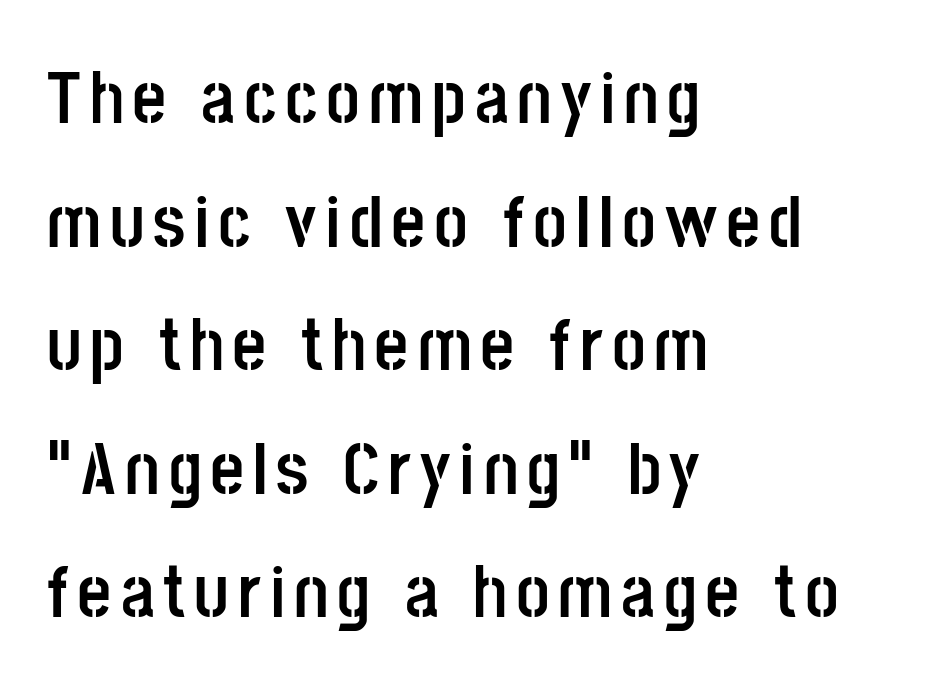
Clear beneath every line of the passage. Honestly, the row spacing looks completely unremarkable. The lines in this sample share a left origin and differ only in where they stop. Each letter keeps its own natural width here, so spacing adapts to shape. You can tell from the bare stems that sans-serif type was used.
